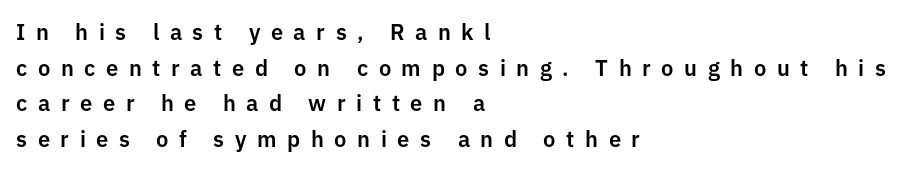
This sample uses expanded letter spacing, leaving extra air between glyphs. In terms of posture, this sample is upright. Caption: multi-line text, flush left, ragged right. The space directly below the letters is spotless.
